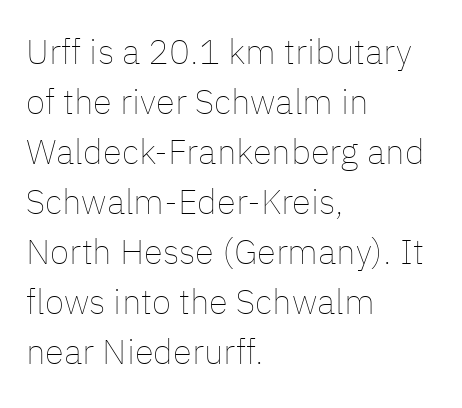
Q: Is the text bold? A: No.
Q: Is the text italic (slanted)? A: No, it is upright.
Q: Is the text underlined? A: No.
Q: How is the paragraph aligned? A: Left-aligned.
Q: Is the spacing between letters normal or unusually wide? A: Normal.
Q: Is the spacing between lines tight, normal or loose? A: Normal.
Q: Width (condensed, normal, or wide)? A: Normal.
Q: Stroke contrast? A: Low.
Q: x-height? A: Medium.
Q: Monospaced? A: No.
